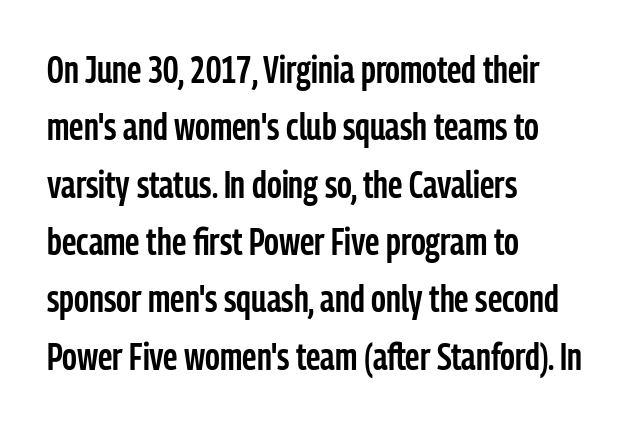
Q: Is the text bold? A: Semi-bold.
Q: Is the text italic (slanted)? A: No, it is upright.
Q: Is the typeface a serif or a sans-serif typeface? A: Sans-serif.
Q: Is the text underlined? A: No.
Q: How is the paragraph aligned? A: Left-aligned.
Q: Is the spacing between letters normal or unusually wide? A: Normal.
Q: Is the spacing between lines tight, normal or loose? A: Normal.
Q: Width (condensed, normal, or wide)? A: Condensed.
Q: Stroke contrast? A: Low.
Q: x-height? A: Medium.
Q: Monospaced? A: No.
